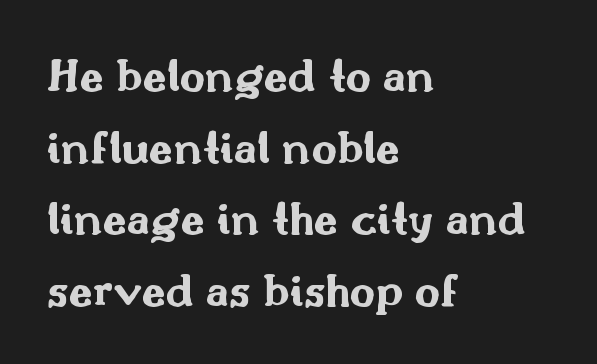
The image shows 49 px bold, wide sans-serif type, upright; set left-aligned, normal line spacing (1.46x), normal letter spacing, not underlined; medium stroke contrast and a small x-height.
